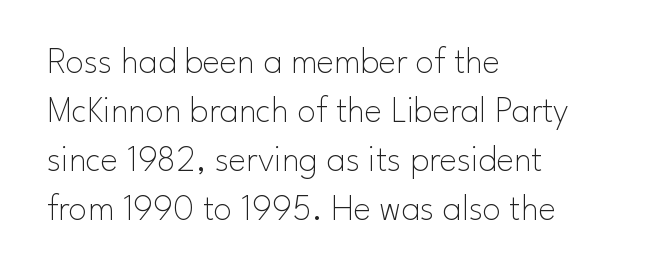
{"serif": "no", "italic": "no", "bold": "no", "weight": "thin", "width": "normal", "stroke_contrast": "low", "x_height": "small", "monospaced": "no", "underline": "no", "align": "left", "line_spacing": "normal", "line_spacing_ratio": 1.32, "letter_spacing": "normal", "letter_spacing_em": 0.0, "glyph_px": 37}
